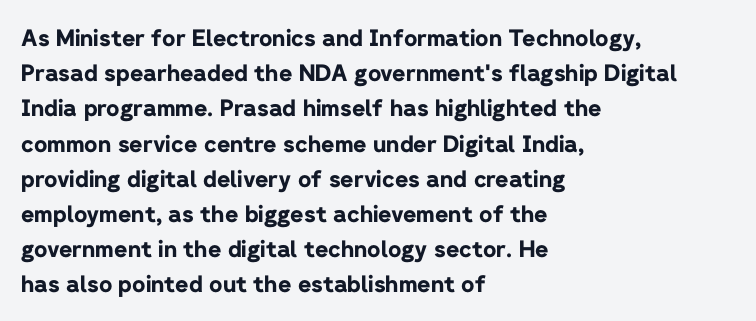
Each new line begins a customary step beneath the previous one. This rendering leaves character spacing at its baseline value. The lettering stays uniformly vertical, giving the passage a roman look. This rendering features lettering with no underline. A student would call this left alignment; a typographer would say flush left, rag right. Is the type bold? Yes — the strokes are clearly thick and heavy.
